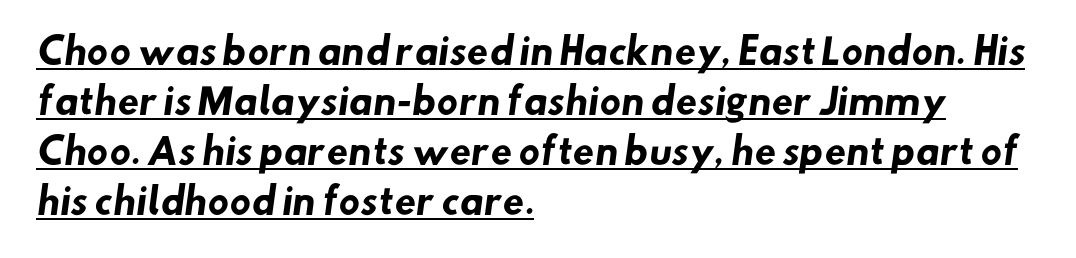
Q: Is the text bold? A: Yes.
Q: Is the typeface a serif or a sans-serif typeface? A: Sans-serif.
Q: Is the text underlined? A: Yes.
Q: How is the paragraph aligned? A: Left-aligned.
Q: Is the spacing between letters normal or unusually wide? A: Normal.
Q: Is the spacing between lines tight, normal or loose? A: Normal.
Q: Width (condensed, normal, or wide)? A: Normal.
Q: Stroke contrast? A: Low.
Q: x-height? A: Small.
Q: Monospaced? A: No.
